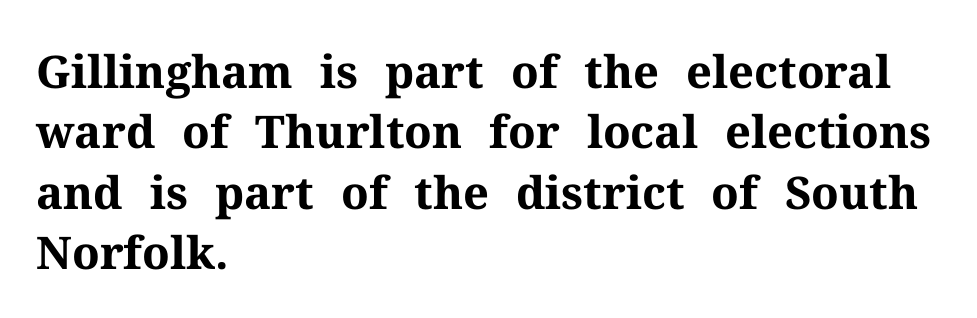
{"serif": "yes", "italic": "no", "bold": "yes", "weight": "bold", "width": "normal", "stroke_contrast": "medium", "x_height": "medium", "monospaced": "no", "underline": "no", "align": "left", "line_spacing": "normal", "line_spacing_ratio": 1.34, "letter_spacing": "normal", "letter_spacing_em": 0.0, "glyph_px": 45}
